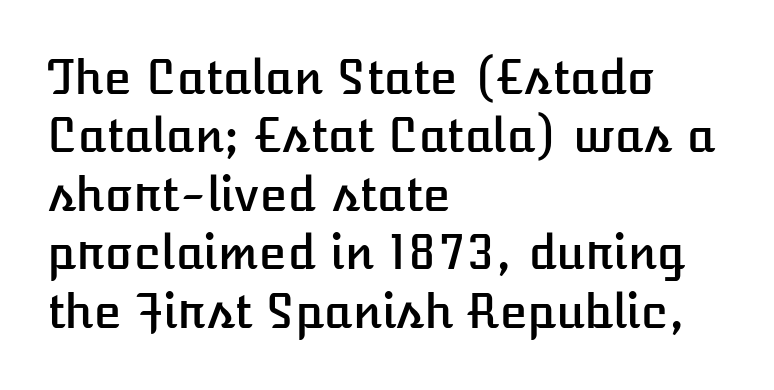
The image shows 46 px text type, upright; set left-aligned, normal line spacing (1.27x), normal letter spacing, not underlined; low stroke contrast and a medium x-height.
